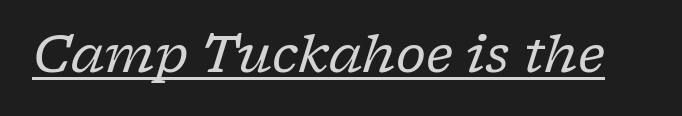
The image shows 51 px regular-weight serif type, italic (leaning right); set normal letter spacing, underlined; low stroke contrast and a medium x-height.
